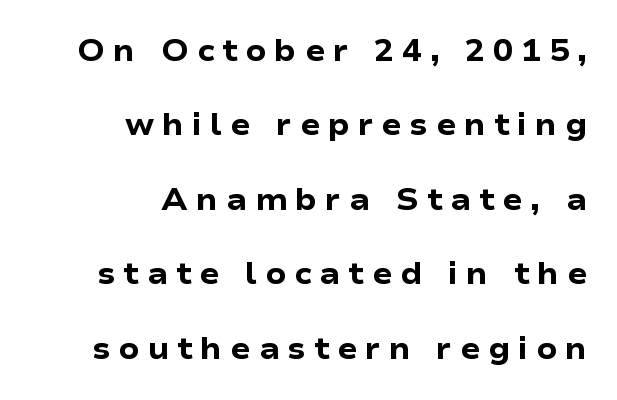
Q: Is the text bold? A: Yes.
Q: Is the text italic (slanted)? A: No, it is upright.
Q: Is the typeface a serif or a sans-serif typeface? A: Sans-serif.
Q: Is the text underlined? A: No.
Q: How is the paragraph aligned? A: Right-aligned.
Q: Is the spacing between letters normal or unusually wide? A: Unusually wide.
Q: Is the spacing between lines tight, normal or loose? A: Loose.
Q: Width (condensed, normal, or wide)? A: Wide.
Q: Stroke contrast? A: Low.
Q: x-height? A: Medium.
Q: Monospaced? A: No.
